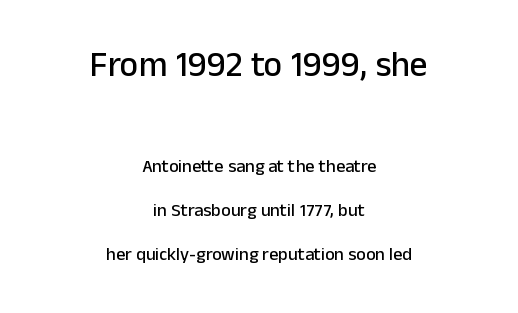
Q: Is the text italic (slanted)? A: No, it is upright.
Q: Is the typeface a serif or a sans-serif typeface? A: Sans-serif.
Q: Is the text underlined? A: No.
Q: How is the paragraph aligned? A: Centered.
Q: Is the spacing between letters normal or unusually wide? A: Normal.
Q: Is the spacing between lines tight, normal or loose? A: Loose.
Q: Which block of text is set in a larger size, the first (top) or the second (bottom)? A: The first (top) one.
Q: Width (condensed, normal, or wide)? A: Normal.
Q: Stroke contrast? A: Low.
Q: x-height? A: Medium.
Q: Monospaced? A: No.
